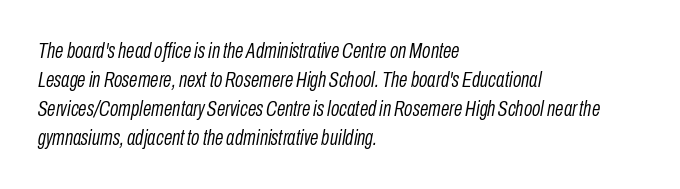
The image shows 22 px text type, italic (leaning right); set left-aligned, normal line spacing (1.32x), normal letter spacing, not underlined.
